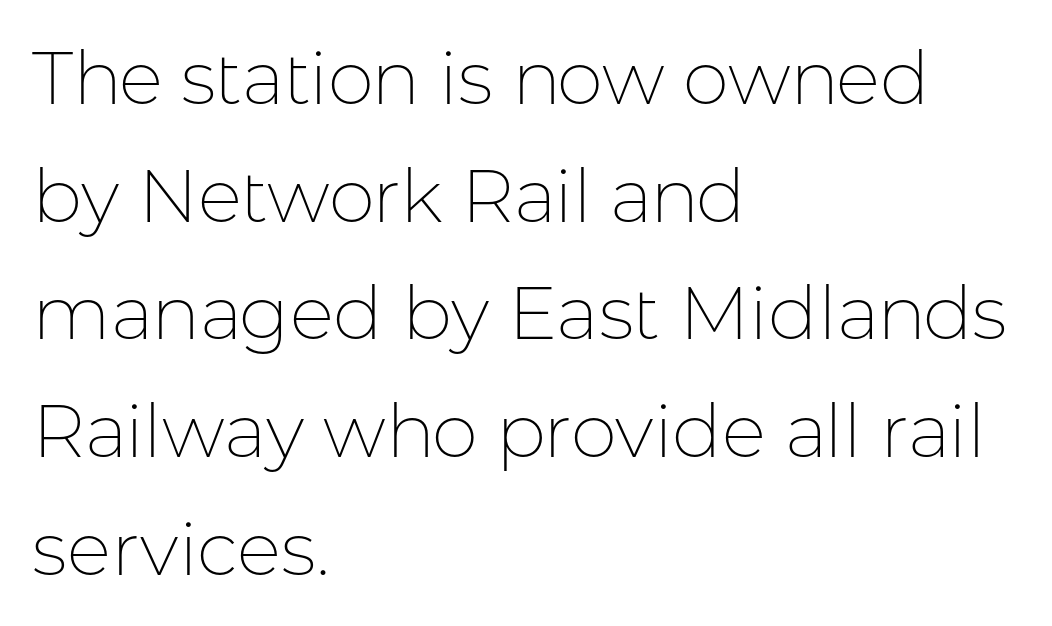
Stems and bowls with no extra thickness — not bold. A bare baseline throughout the passage. This sample uses an upright cut, with every glyph sitting square on the baseline. To sum up the face: it is a sans, with no serifs. Compared with typical body copy, the letter spacing here is the same.
